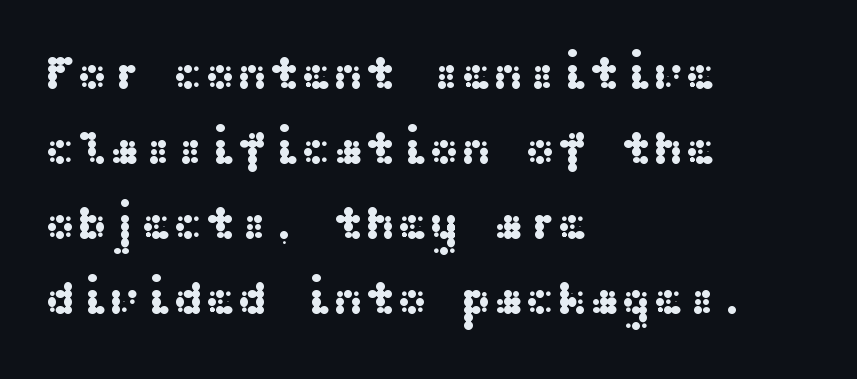
{"serif": "no", "italic": "no", "width": "wide", "stroke_contrast": "medium", "x_height": "medium", "underline": "no", "align": "left", "line_spacing": "normal", "line_spacing_ratio": 1.56, "letter_spacing": "normal", "letter_spacing_em": 0.0, "glyph_px": 48}
